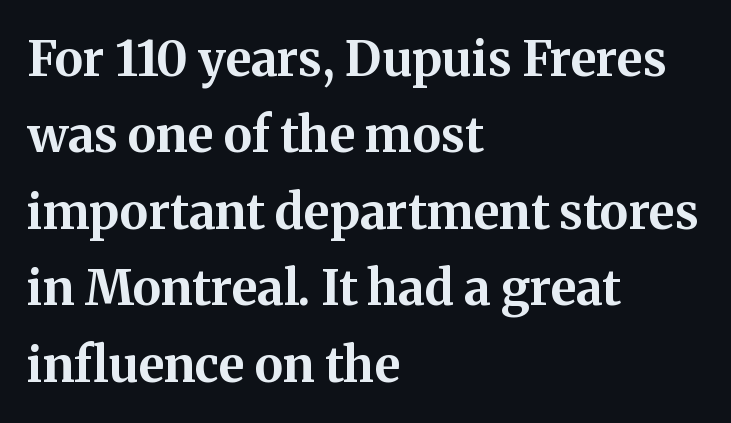
The letters sit at their default tracking, neither squeezed nor spread. Caption: multi-line text, flush left, ragged right. Does the leading feel generous? No, just average. The rendering shows small feet on the letterforms — a serif design. Heft: maximum for text — a bold. A roman cut, with each character standing at attention.
